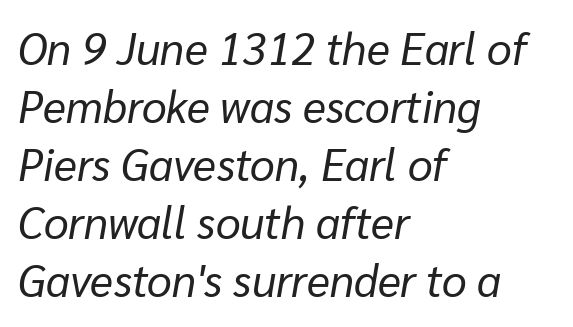
Spacing verdict: proportional, widths tailored to each character. Left-aligned paragraph, ragged on the right. What stands out about the letter spacing? Nothing — it is the standard amount. Words float on clear page, feet unadorned. The passage shown is not bold in any degree.
